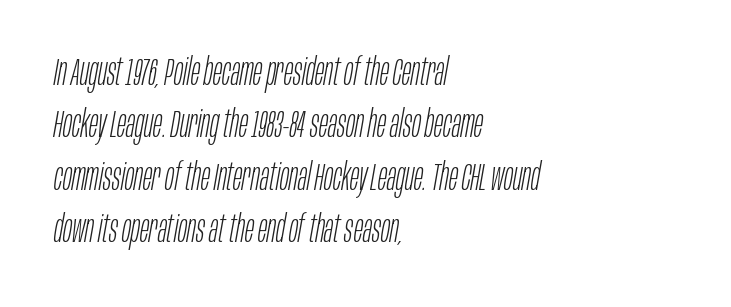
Q: Is the text bold? A: No.
Q: Is the text italic (slanted)? A: Yes, it leans right by about 10 degrees.
Q: Is the text underlined? A: No.
Q: How is the paragraph aligned? A: Left-aligned.
Q: Is the spacing between letters normal or unusually wide? A: Normal.
Q: Is the spacing between lines tight, normal or loose? A: Normal.
Q: Width (condensed, normal, or wide)? A: Condensed.
Q: Stroke contrast? A: Low.
Q: x-height? A: Large.
Q: Monospaced? A: No.
